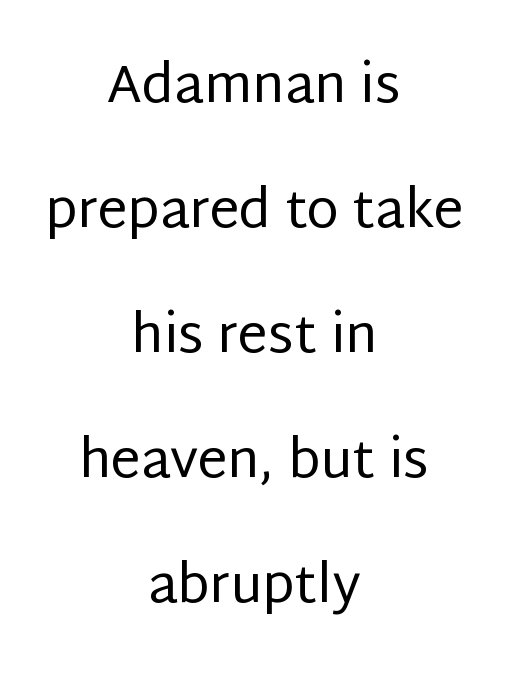
The image shows 53 px regular-weight sans-serif type, upright; set centered, loose line spacing (2.36x), normal letter spacing, not underlined; low stroke contrast and a large x-height.
